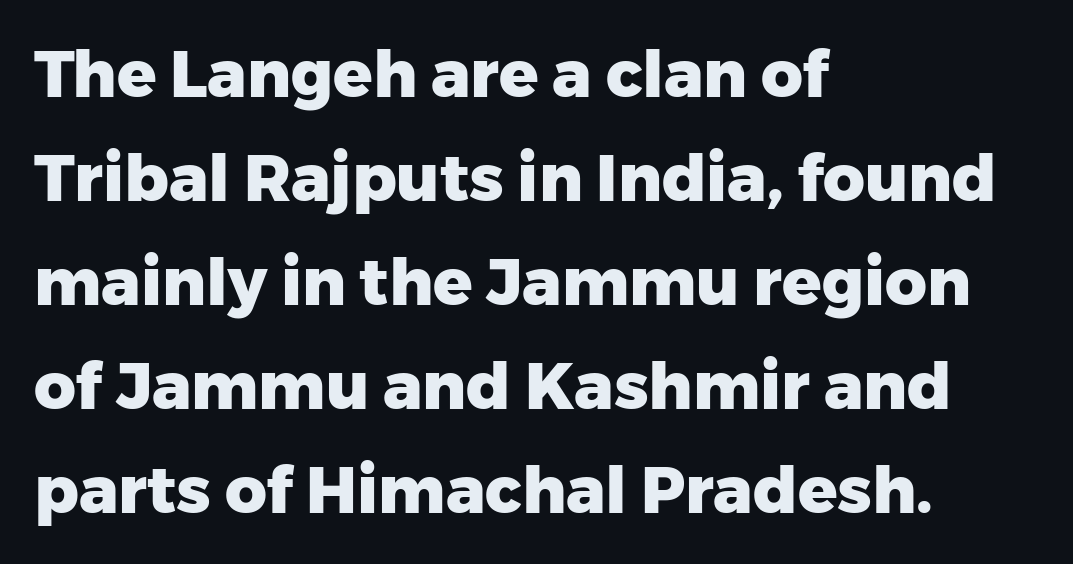
{"serif": "no", "italic": "no", "bold": "yes", "weight": "heavy", "width": "normal", "stroke_contrast": "low", "x_height": "medium", "monospaced": "no", "underline": "no", "align": "left", "line_spacing": "normal", "line_spacing_ratio": 1.6, "letter_spacing": "normal", "letter_spacing_em": 0.0, "glyph_px": 65}
